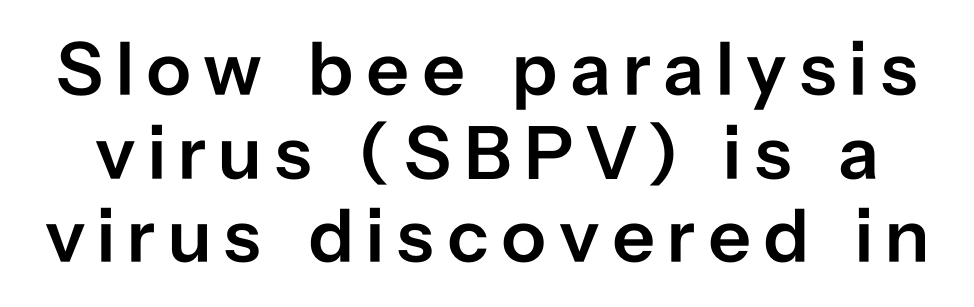
Successive baselines arrive quickly, one right under another. Stroke thickness is moderately raised; the sample reads as semibold. Each letter's strokes conclude bluntly, with no projecting serifs. Plain, unruled lines of type. Think of a printed novel: that variable character pitch is what you see here. It's the straight-up-and-down kind of type.
